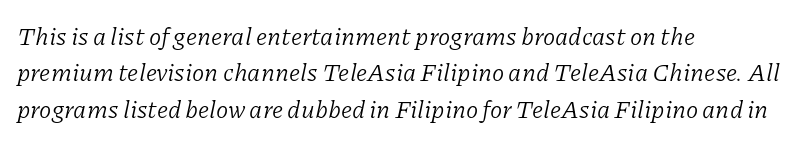
Q: Is the text bold? A: No.
Q: Is the text italic (slanted)? A: Yes, it leans right by about 11 degrees.
Q: Is the text underlined? A: No.
Q: How is the paragraph aligned? A: Left-aligned.
Q: Is the spacing between letters normal or unusually wide? A: Normal.
Q: Is the spacing between lines tight, normal or loose? A: Normal.
